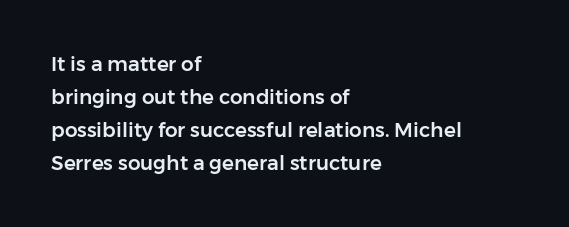
The image shows 20 px text type, upright; set left-aligned, normal line spacing (1.65x), normal letter spacing, not underlined.
